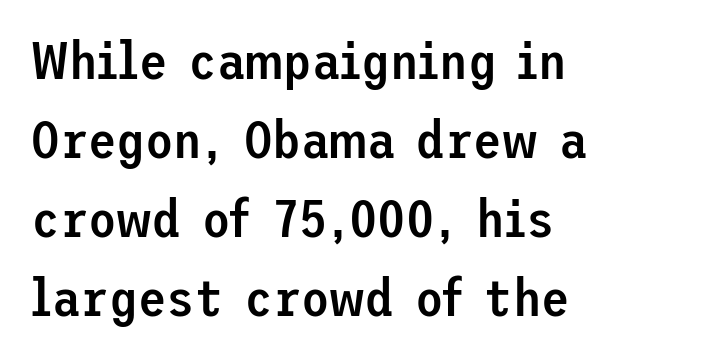
The image shows 52 px semibold sans-serif type, upright; set left-aligned, normal line spacing (1.52x), normal letter spacing, not underlined; low stroke contrast and a medium x-height.
